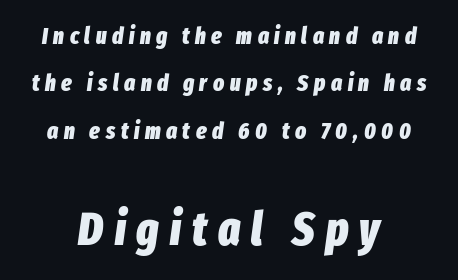
{"italic": "yes", "lean": "right", "slant_degrees": 8, "bold": "yes", "weight": "heavy", "width": "condensed", "stroke_contrast": "low", "x_height": "medium", "monospaced": "no", "underline": "no", "align": "center", "line_spacing": "loose", "line_spacing_ratio": 2.06, "letter_spacing": "wide", "letter_spacing_em": 0.24, "larger_block": "second", "size_ratio": 2.0, "glyph_px": 46}
